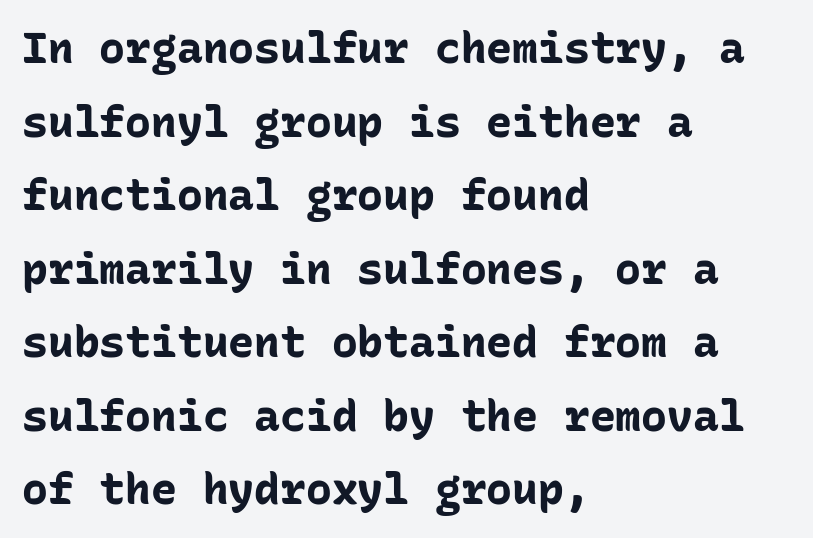
The image shows 43 px bold sans-serif type, upright, monospaced; set left-aligned, line spacing 1.71x, normal letter spacing, not underlined; low stroke contrast and a medium x-height.
